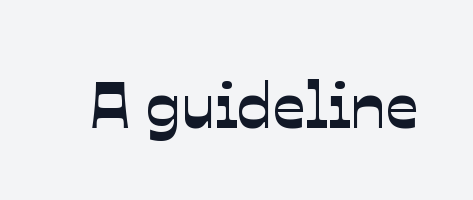
A sans-serif font was chosen for this passage. Students, note that the glyphs here touch the page at normal intervals. Honestly, there is no underline to notice here at all. A typesetter would call this proportional, since set widths differ per character.
